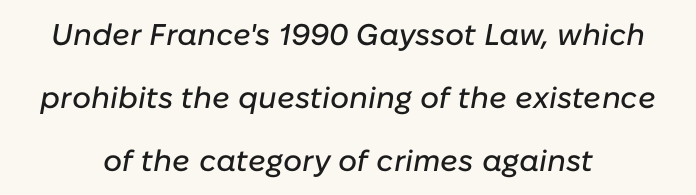
The image shows 30 px text type, italic (leaning right); set centered, loose line spacing (2.1x), normal letter spacing, not underlined; low stroke contrast and a medium x-height.
